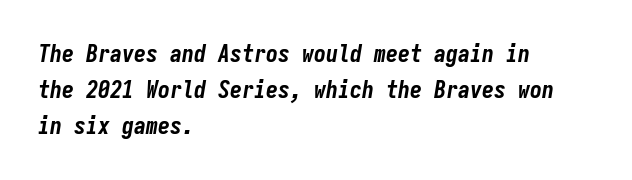
The image shows 24 px bold type, italic (leaning right); set left-aligned, normal line spacing (1.51x), normal letter spacing, not underlined.
